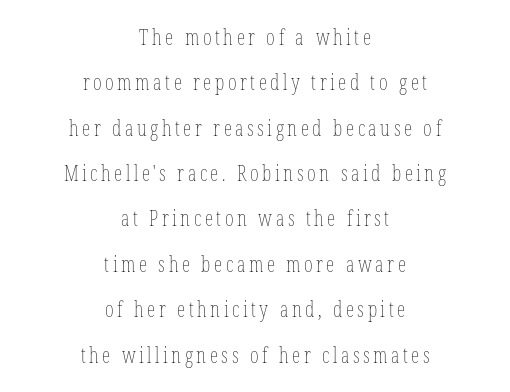
{"italic": "no", "bold": "no", "underline": "no", "align": "center", "line_spacing": "loose", "line_spacing_ratio": 2.16, "glyph_px": 21}
